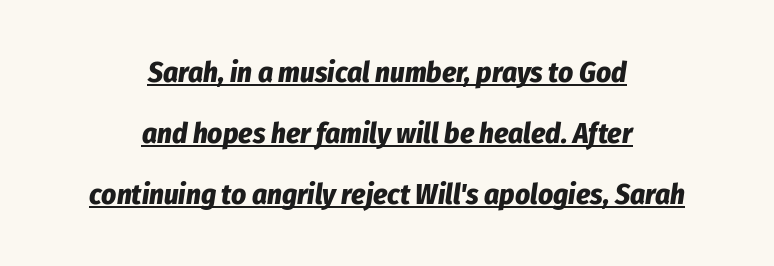
{"italic": "yes", "lean": "right", "slant_degrees": 8, "bold": "yes", "weight": "bold", "width": "condensed", "stroke_contrast": "low", "x_height": "medium", "monospaced": "no", "underline": "yes", "align": "center", "line_spacing": "loose", "line_spacing_ratio": 2.1, "letter_spacing": "normal", "letter_spacing_em": 0.0, "glyph_px": 29}
